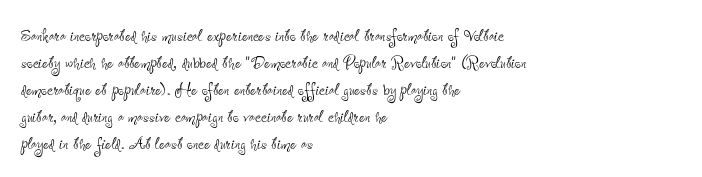
{"bold": "no", "underline": "no", "align": "left", "line_spacing": "normal", "line_spacing_ratio": 1.28, "letter_spacing": "normal", "letter_spacing_em": 0.0, "glyph_px": 21}
